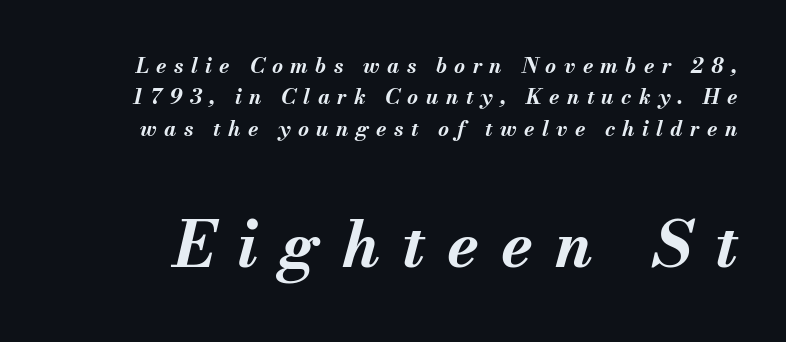
Q: Is the text bold? A: Yes.
Q: Is the text italic (slanted)? A: Yes, it leans right by about 13 degrees.
Q: Is the text underlined? A: No.
Q: Is the spacing between letters normal or unusually wide? A: Unusually wide.
Q: Is the spacing between lines tight, normal or loose? A: Normal.
Q: Which block of text is set in a larger size, the first (top) or the second (bottom)? A: The second (bottom) one.
Q: Width (condensed, normal, or wide)? A: Normal.
Q: Stroke contrast? A: Medium.
Q: x-height? A: Small.
Q: Monospaced? A: No.
